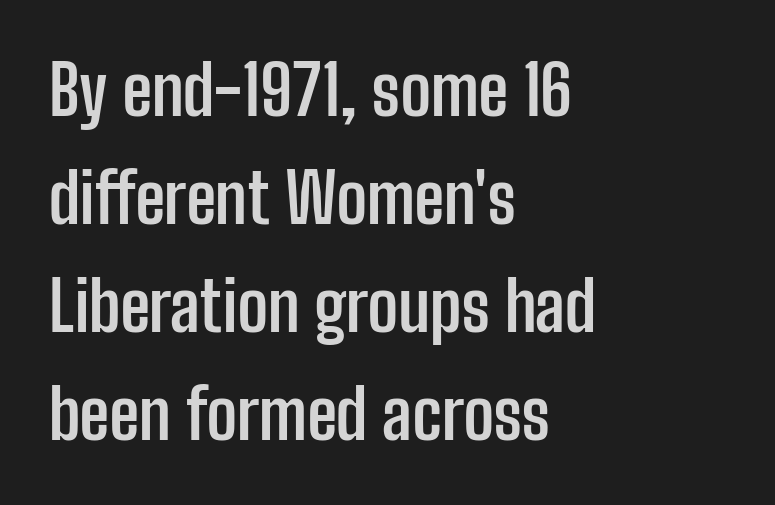
Q: Is the text bold? A: Yes.
Q: Is the text italic (slanted)? A: No, it is upright.
Q: Is the typeface a serif or a sans-serif typeface? A: Sans-serif.
Q: Is the text underlined? A: No.
Q: How is the paragraph aligned? A: Left-aligned.
Q: Is the spacing between letters normal or unusually wide? A: Normal.
Q: Is the spacing between lines tight, normal or loose? A: Normal.
Q: Width (condensed, normal, or wide)? A: Condensed.
Q: Stroke contrast? A: Low.
Q: x-height? A: Medium.
Q: Monospaced? A: No.
